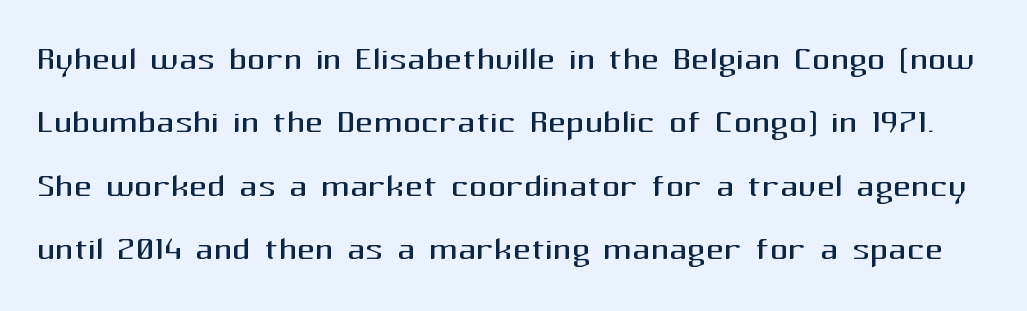
These lines sit exactly where default settings would place them. No extra tracking has been applied to these lines. The specimen omits any rule beneath the text block's lines. Each letter keeps its own natural width here, so spacing adapts to shape. Style check: upright. Check where the strokes stop: nothing finishes them off — pure sans.
